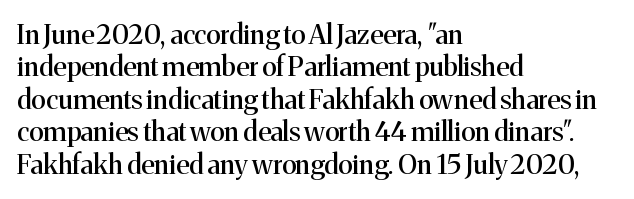
Q: Is the text italic (slanted)? A: No, it is upright.
Q: Is the text underlined? A: No.
Q: How is the paragraph aligned? A: Left-aligned.
Q: Is the spacing between letters normal or unusually wide? A: Normal.
